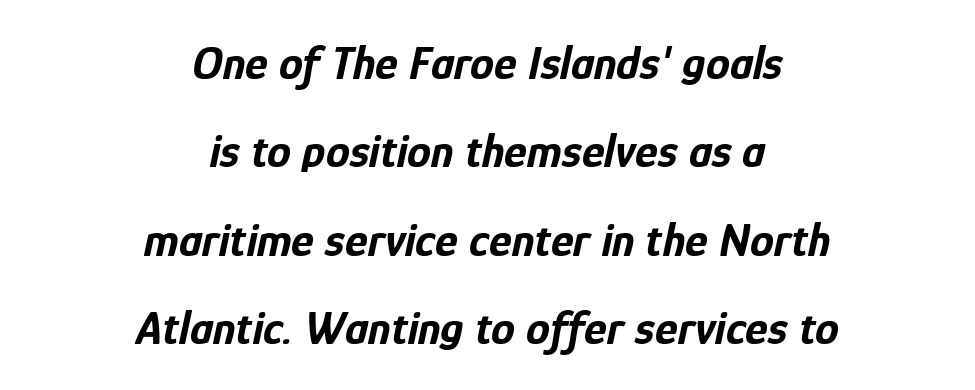
The image shows 48 px bold, condensed type, italic (leaning right); set centered, line spacing 1.84x, normal letter spacing, not underlined; low stroke contrast and a medium x-height.
